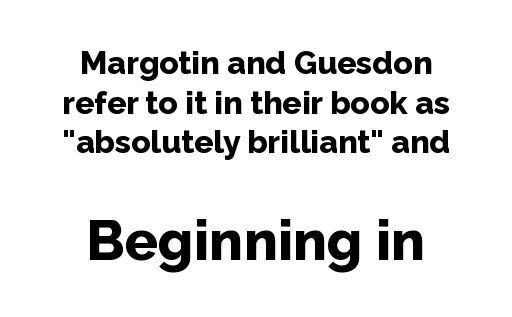
The image shows 56 px bold sans-serif type, upright; set centered, line spacing 1.24x, normal letter spacing, not underlined; the second (bottom) block is 1.75x larger; low stroke contrast and a medium x-height.
